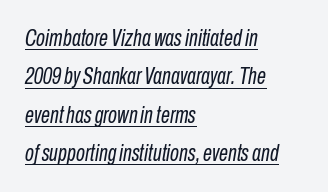
Q: Is the text bold? A: No.
Q: Is the text italic (slanted)? A: Yes, it leans right by about 10 degrees.
Q: Is the text underlined? A: Yes.
Q: How is the paragraph aligned? A: Left-aligned.
Q: Is the spacing between letters normal or unusually wide? A: Normal.
Q: Is the spacing between lines tight, normal or loose? A: Normal.
